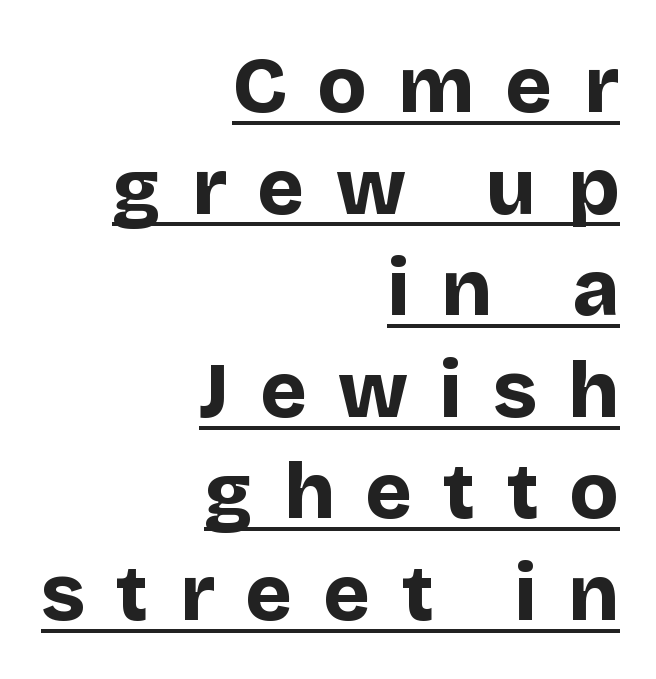
A baseline rule has been typeset under these characters. It's the straight-up-and-down kind of type. This sample has the flowing, uneven cadence of proportional lettering. The typeface chosen for these lines omits serifs.
